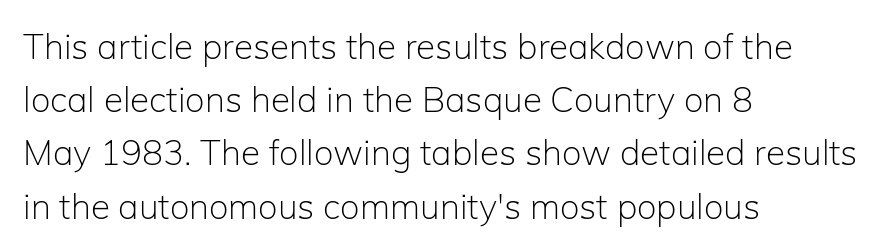
The baseline area is clear. Students, observe: this is what conventionally led text looks like. The rag falls on the right side of this text block. Note the varied advance widths — an 'i' is clearly narrower than an 'm'. The letters stand straight up with perfectly vertical stems.
